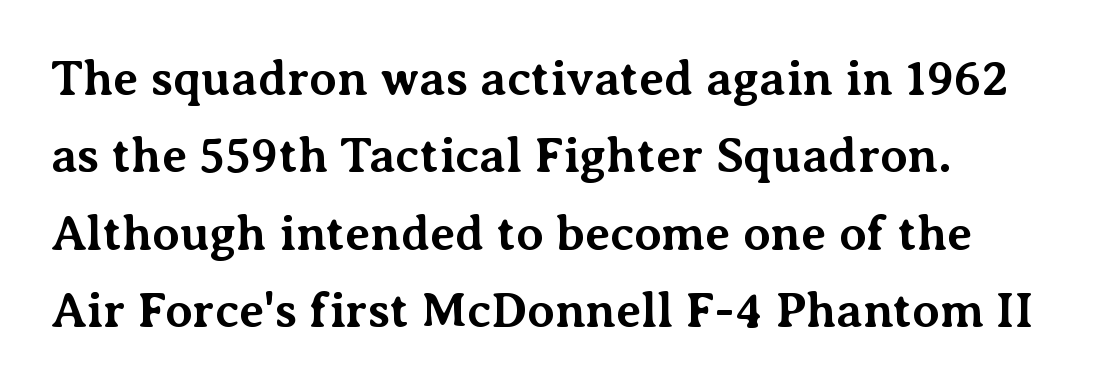
Q: Is the text bold? A: Yes.
Q: Is the text italic (slanted)? A: No, it is upright.
Q: Is the typeface a serif or a sans-serif typeface? A: Serif.
Q: Is the text underlined? A: No.
Q: Is the spacing between letters normal or unusually wide? A: Normal.
Q: Is the spacing between lines tight, normal or loose? A: Normal.
Q: Width (condensed, normal, or wide)? A: Normal.
Q: Stroke contrast? A: Medium.
Q: x-height? A: Medium.
Q: Monospaced? A: No.
